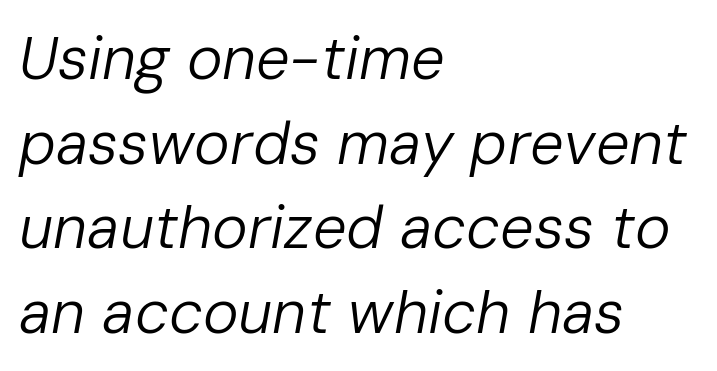
{"italic": "yes", "lean": "right", "slant_degrees": 10, "bold": "no", "weight": "regular", "width": "normal", "stroke_contrast": "low", "x_height": "medium", "monospaced": "no", "underline": "no", "align": "left", "line_spacing": "normal", "line_spacing_ratio": 1.41, "letter_spacing": "normal", "letter_spacing_em": 0.0, "glyph_px": 60}
